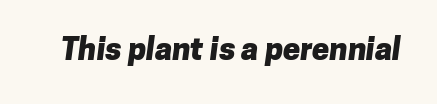
The image shows 31 px heavy sans-serif type; set normal letter spacing, not underlined; low stroke contrast and a medium x-height.
